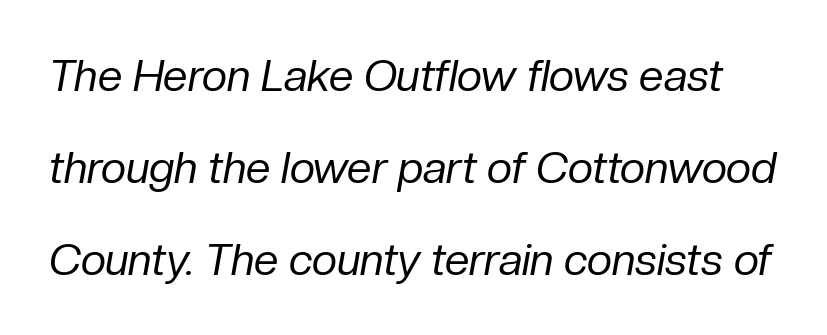
These lines are rendered in a variable-pitch font. It's the slanting kind of type. The string is rendered with underlining switched off. In terms of leading, this rendering errs on the spacious side. The cut favours lightness, reaching ordinary text weight at its darkest.
